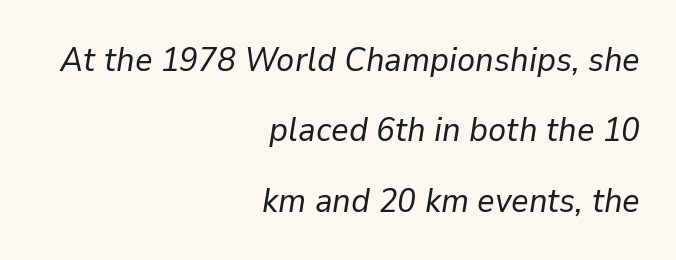
Q: Is the text bold? A: No.
Q: Is the text italic (slanted)? A: Yes, it leans right by about 9 degrees.
Q: Is the text underlined? A: No.
Q: How is the paragraph aligned? A: Right-aligned.
Q: Is the spacing between letters normal or unusually wide? A: Normal.
Q: Is the spacing between lines tight, normal or loose? A: Loose.
Q: Width (condensed, normal, or wide)? A: Normal.
Q: Stroke contrast? A: Low.
Q: x-height? A: Medium.
Q: Monospaced? A: No.
